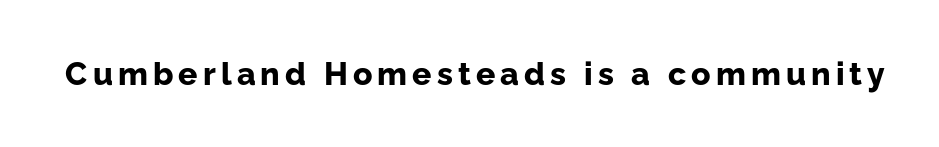
{"serif": "no", "italic": "no", "bold": "yes", "weight": "bold", "width": "normal", "stroke_contrast": "low", "x_height": "medium", "monospaced": "no", "underline": "no", "glyph_px": 32}
